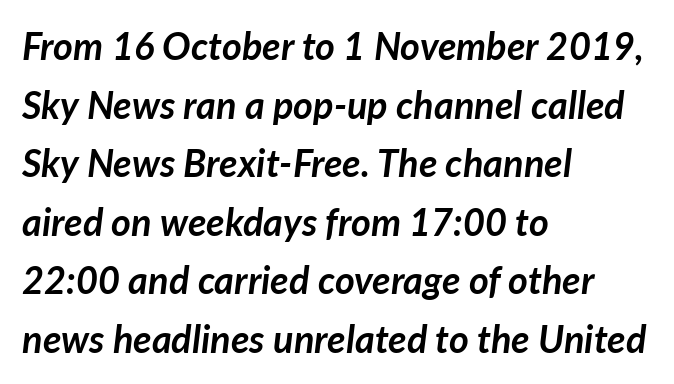
How would I describe the line gaps? Plain and ordinary. The zone under the glyphs is completely vacant. The passage shown is typed in a proportional face where columns would drift. Weight: bold. Nobody touched the tracking dial on this one.
